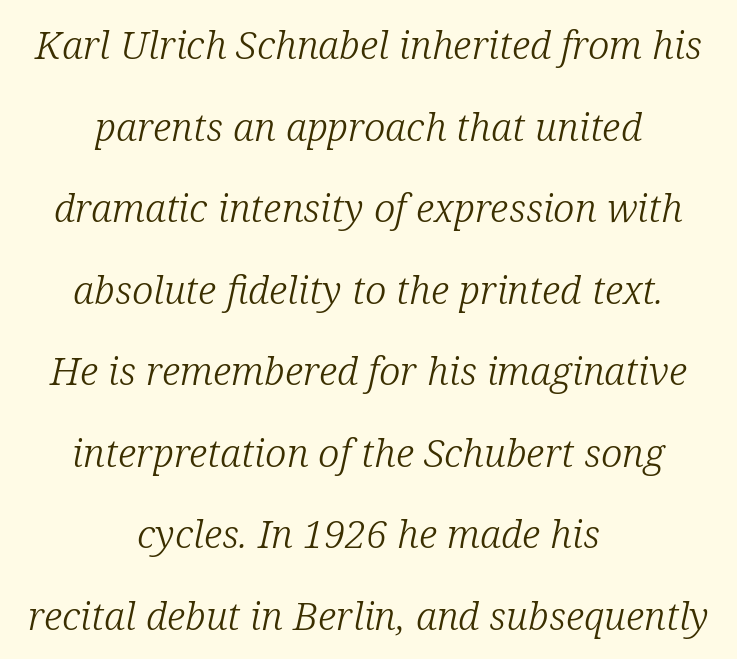
Is there much room between lines? Yes — plenty of vertical air separates them. Any mark beneath the type? The region is blank. The text was rendered using a seriffed face with decorative stroke endings. A typesetter would call this zero additional tracking. Do the characters align in a grid? No, the font is proportional. In CSS terms this would be text-align: center.
